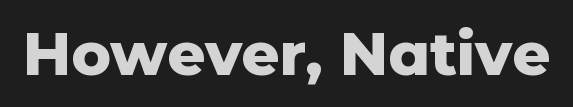
Q: Is the text bold? A: Yes.
Q: Is the text italic (slanted)? A: No, it is upright.
Q: Is the typeface a serif or a sans-serif typeface? A: Sans-serif.
Q: Is the text underlined? A: No.
Q: Is the spacing between letters normal or unusually wide? A: Normal.
Q: Width (condensed, normal, or wide)? A: Normal.
Q: Stroke contrast? A: Low.
Q: x-height? A: Medium.
Q: Monospaced? A: No.
